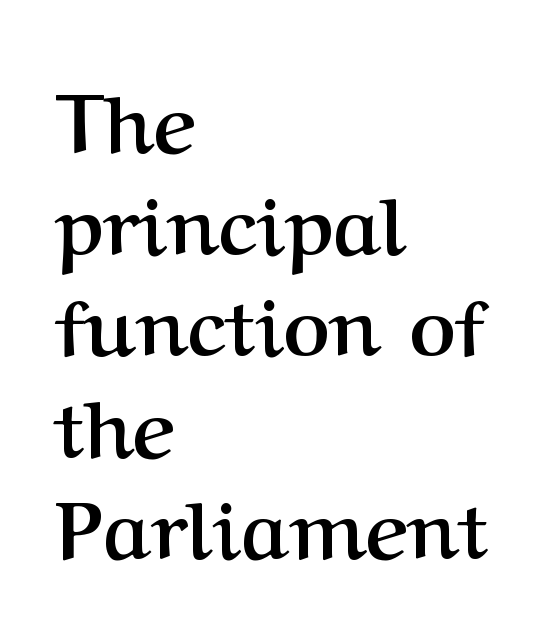
Chunky letters — that's bold for sure. Nothing unusual about the tracking: characters are spaced as the font intends. The leading is moderate, giving the passage an even texture. Note the varied advance widths — an 'i' is clearly narrower than an 'm'. No italicization has been applied; the sample stays upright. Stroke terminals: seriffed.
